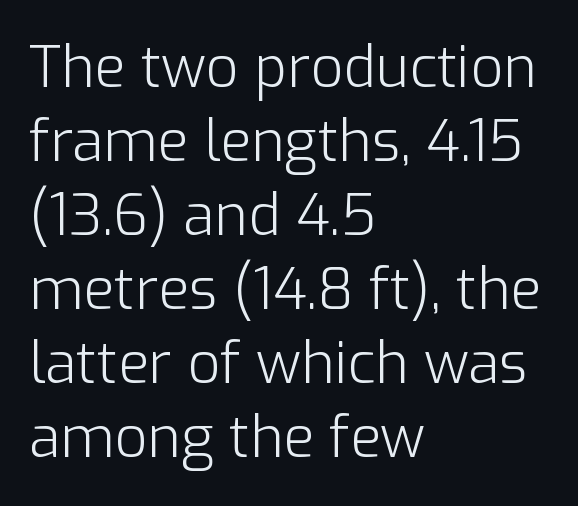
The image shows 57 px light sans-serif type, upright; set left-aligned, normal line spacing (1.3x), normal letter spacing, not underlined; low stroke contrast and a medium x-height.
